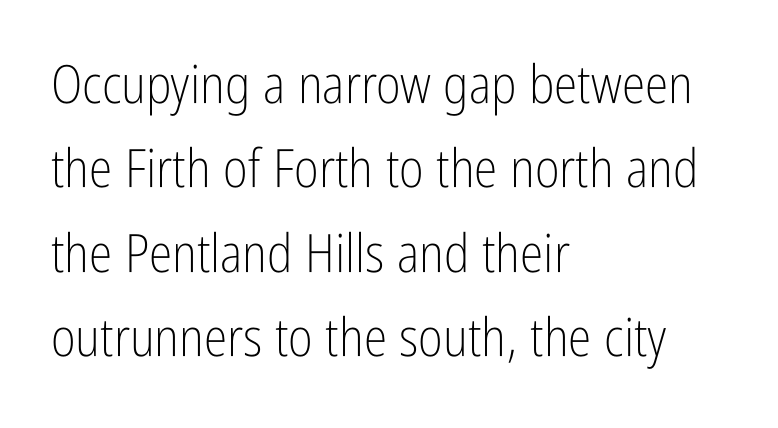
Does the copy run flush right? No — it runs flush left. The text was rendered using a sans face with plain stroke endings. No extra tracking has been applied to these lines. Each letter keeps its own natural width here, so spacing adapts to shape.
